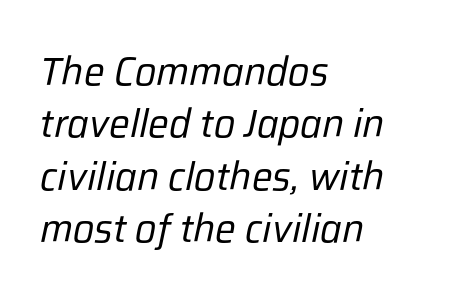
{"italic": "yes", "lean": "right", "slant_degrees": 12, "bold": "no", "weight": "regular", "width": "normal", "stroke_contrast": "low", "x_height": "medium", "monospaced": "no", "underline": "no", "align": "left", "line_spacing": "normal", "line_spacing_ratio": 1.34, "letter_spacing": "normal", "letter_spacing_em": 0.0, "glyph_px": 39}
